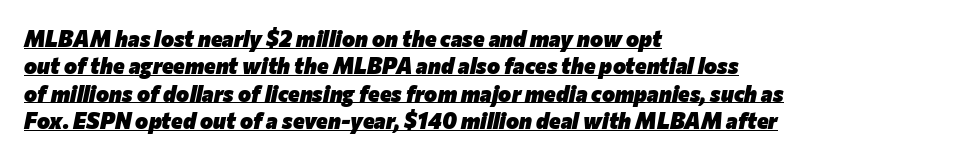
Q: Is the text bold? A: Yes.
Q: Is the text italic (slanted)? A: Yes, it leans right by about 12 degrees.
Q: Is the text underlined? A: Yes.
Q: How is the paragraph aligned? A: Left-aligned.
Q: Is the spacing between letters normal or unusually wide? A: Normal.
